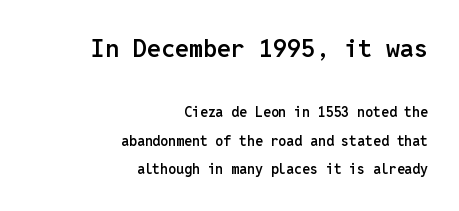
{"italic": "no", "bold": "semi", "underline": "no", "align": "right", "line_spacing": "loose", "line_spacing_ratio": 2.04, "letter_spacing": "normal", "letter_spacing_em": 0.0, "larger_block": "first", "size_ratio": 1.79, "glyph_px": 25}
